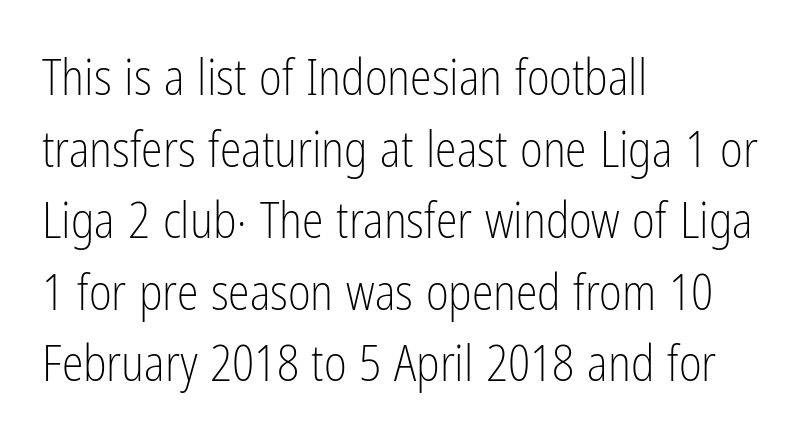
Q: Is the text bold? A: No.
Q: Is the text italic (slanted)? A: No, it is upright.
Q: Is the typeface a serif or a sans-serif typeface? A: Sans-serif.
Q: Is the text underlined? A: No.
Q: How is the paragraph aligned? A: Left-aligned.
Q: Is the spacing between letters normal or unusually wide? A: Normal.
Q: Is the spacing between lines tight, normal or loose? A: Normal.
Q: Width (condensed, normal, or wide)? A: Condensed.
Q: Stroke contrast? A: Low.
Q: x-height? A: Medium.
Q: Monospaced? A: No.
